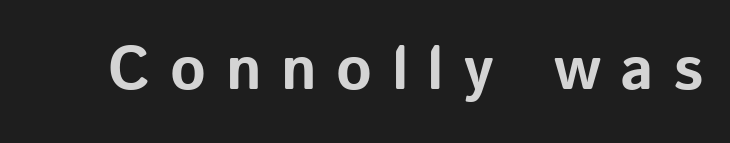
Q: Is the text bold? A: Yes.
Q: Is the text italic (slanted)? A: No, it is upright.
Q: Is the typeface a serif or a sans-serif typeface? A: Sans-serif.
Q: Is the text underlined? A: No.
Q: Is the spacing between letters normal or unusually wide? A: Unusually wide.
Q: Width (condensed, normal, or wide)? A: Normal.
Q: Stroke contrast? A: Low.
Q: x-height? A: Medium.
Q: Monospaced? A: No.
